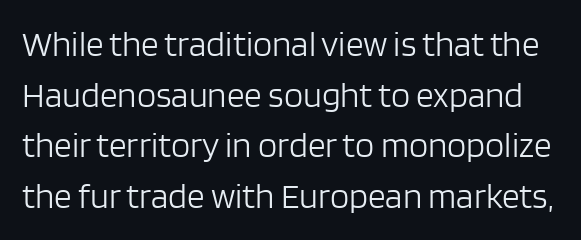
The image shows 35 px light sans-serif type, upright; set normal line spacing (1.45x), normal letter spacing, not underlined; low stroke contrast and a large x-height.
